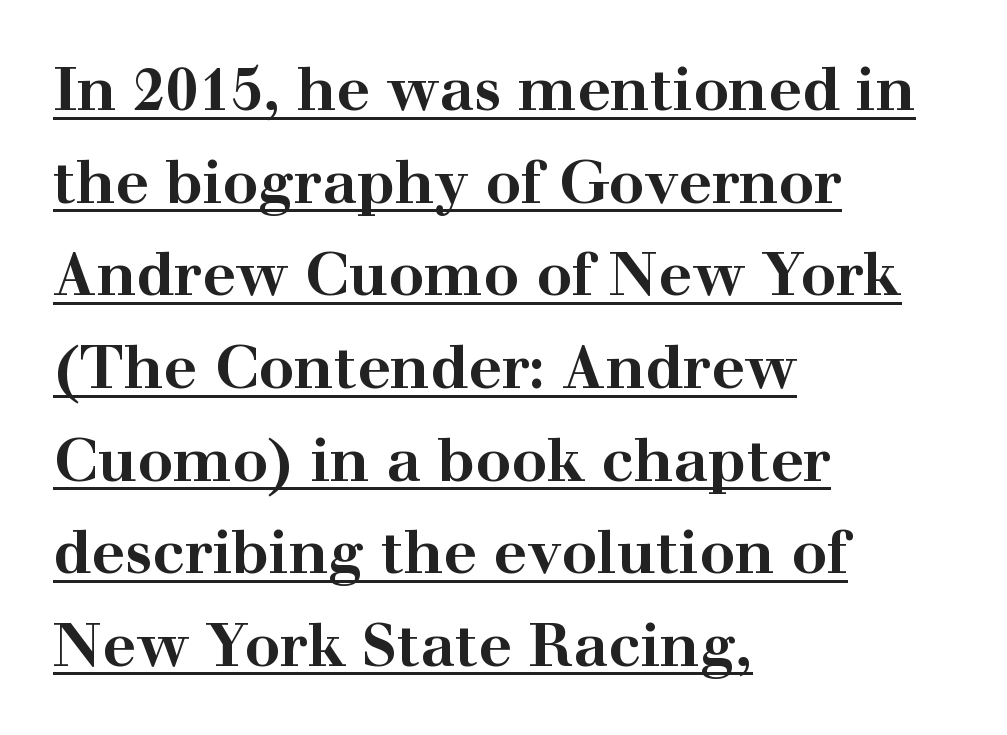
The face used here appears with an underline applied. Each word holds together tightly as a unit, with standard inter-letter gaps. The rendering uses natural spacing where letterforms have individual widths. Notice how the stems are strictly vertical — no italics here.
